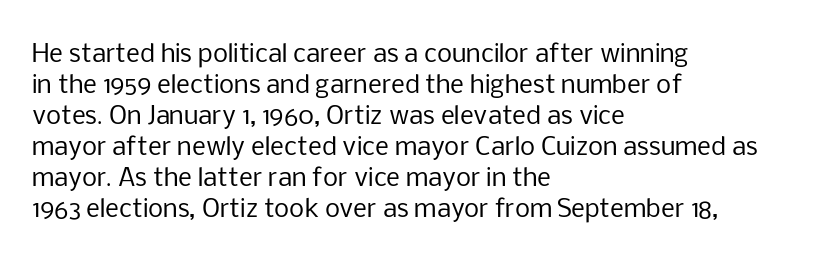
These lines keep a tight, regular rhythm from letter to letter. Notice how descenders clear the ascenders below comfortably — that's standard leading. These lines were composed using upright roman letters. One-word summary of the alignment: left. Nobody drew a line under any word here. The typesetting does not lean heavy: it is not bold.
